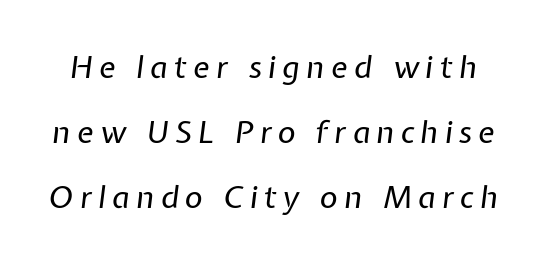
{"italic": "yes", "lean": "right", "slant_degrees": 7, "bold": "no", "weight": "regular", "width": "normal", "stroke_contrast": "low", "x_height": "medium", "monospaced": "no", "underline": "no", "line_spacing": "loose", "line_spacing_ratio": 2.09, "letter_spacing": "wide", "letter_spacing_em": 0.2, "glyph_px": 31}
